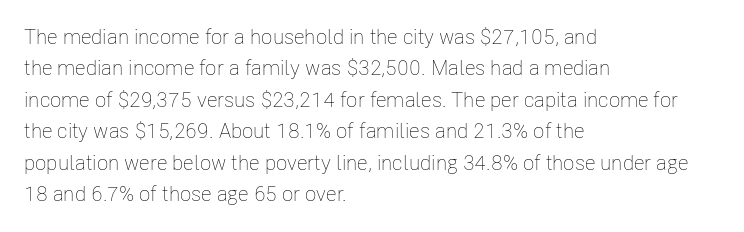
Q: Is the text bold? A: No.
Q: Is the text italic (slanted)? A: No, it is upright.
Q: Is the text underlined? A: No.
Q: How is the paragraph aligned? A: Left-aligned.
Q: Is the spacing between letters normal or unusually wide? A: Normal.
Q: Is the spacing between lines tight, normal or loose? A: Normal.
